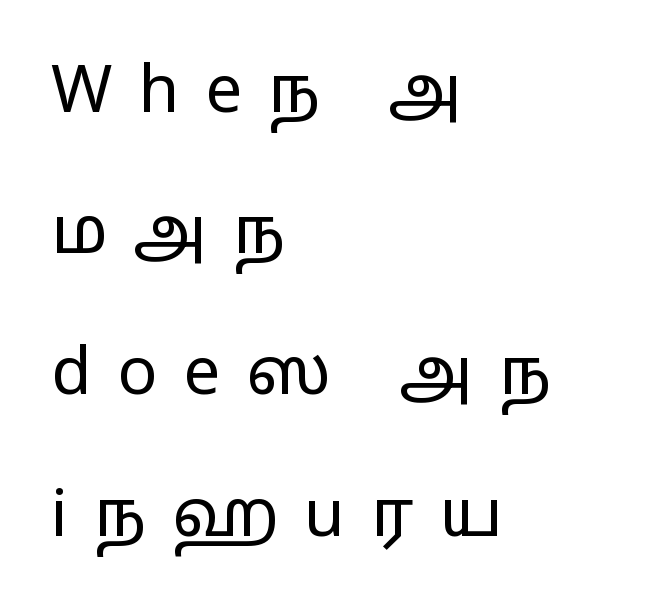
{"serif": "no", "italic": "no", "bold": "no", "weight": "regular", "width": "wide", "stroke_contrast": "low", "x_height": "medium", "monospaced": "no", "underline": "no", "align": "left", "line_spacing": "loose", "line_spacing_ratio": 2.14, "letter_spacing": "wide", "letter_spacing_em": 0.39, "glyph_px": 66}
